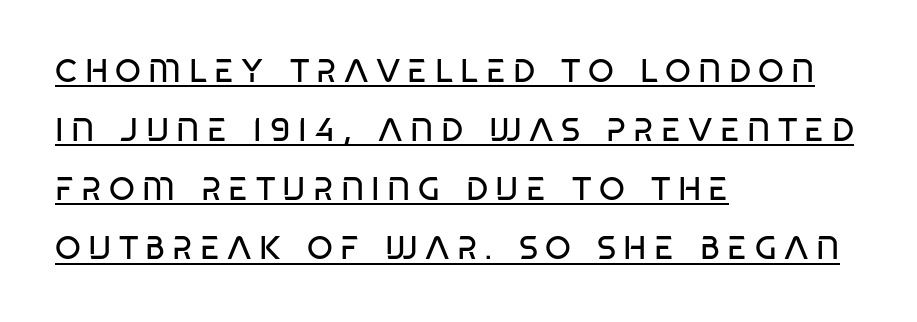
Stroke terminals: plain, sans-serif. This sample uses expanded letter spacing, leaving extra air between glyphs. Visually the block forms a straight wall on the left and a jagged coastline on the right. Somebody hit Ctrl+U on this one — the words are underlined.
